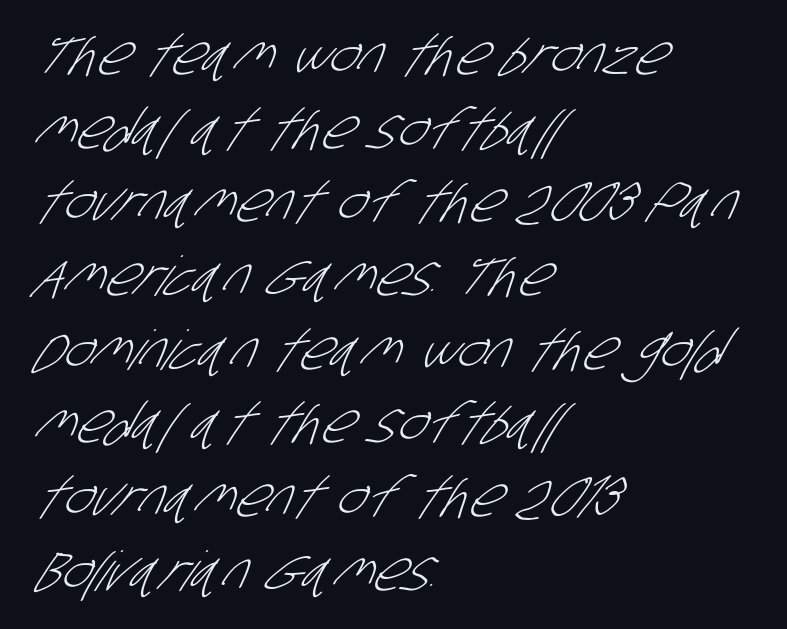
{"serif": "no", "bold": "no", "weight": "light", "width": "condensed", "stroke_contrast": "low", "x_height": "large", "monospaced": "no", "underline": "no", "align": "left", "line_spacing": "normal", "line_spacing_ratio": 1.34, "letter_spacing": "normal", "letter_spacing_em": 0.0, "glyph_px": 55}
